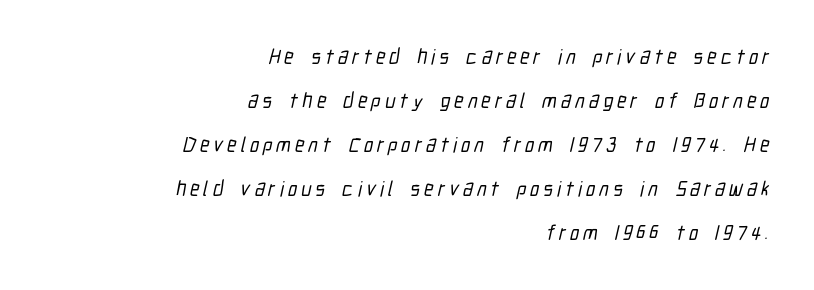
Letters rest on an invisible, unmarked baseline. The line-height multiplier appears high, well above default. Alignment: flush right.
